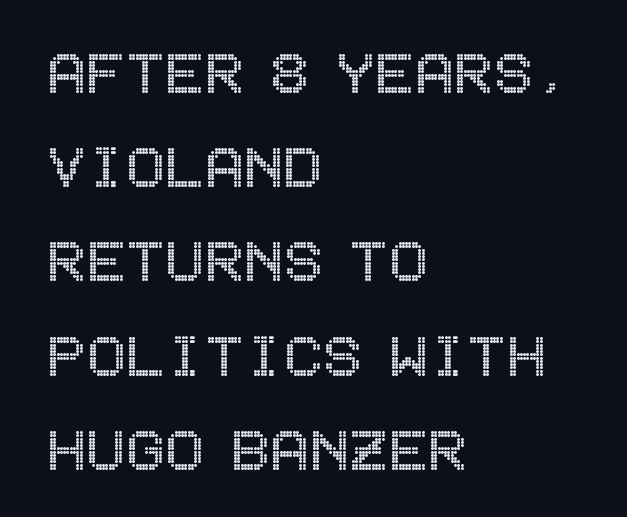
The image shows 73 px condensed type, upright; set left-aligned, normal line spacing (1.29x), normal letter spacing, not underlined; a large x-height.
